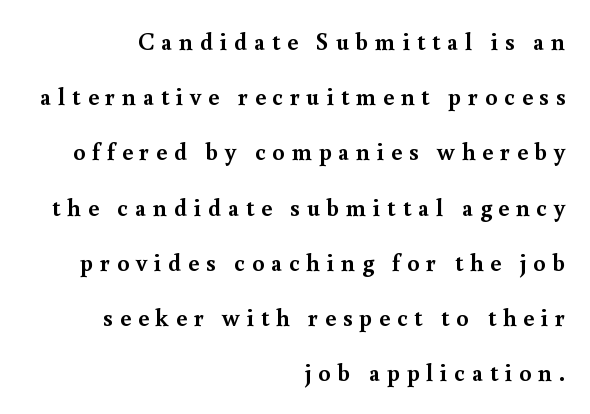
The compositor pushed each line to the right boundary. The lines are spread far apart with generous leading. Heavy, bold letterforms. Every stem runs plumb, perpendicular to the baseline. Look at the tracking — it's clearly loosened, letters drifting apart. Beneath every word, the page is bare.
